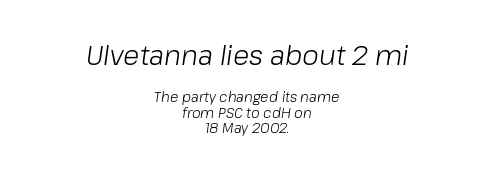
The image shows 27 px text type, italic (leaning right); set centered, tight line spacing (1.1x), normal letter spacing, not underlined; the first (top) block is 1.93x larger.
